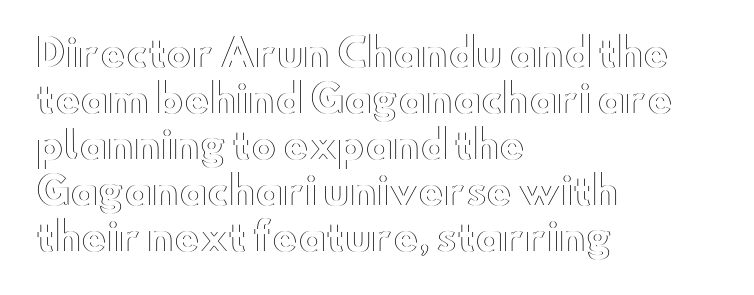
Looks like regular typesetting: each glyph gets only the width it needs. Honestly, the letter spacing is just normal — you wouldn't notice it. Italic? Not at all — the glyphs are vertical. Lines of text with bare space underneath. Visually the block forms a straight wall on the left and a jagged coastline on the right.
